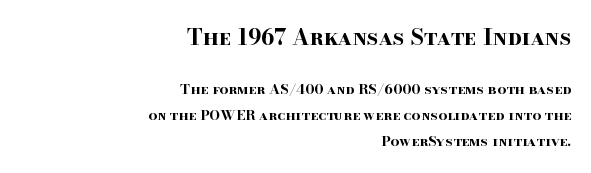
Size hierarchy here favors the leading block over the trailing one. Caption: multi-line text, flush right, ragged left. You could call the tracking neutral — neither tight nor loose. This sample uses an upright cut, with every glyph sitting square on the baseline. Type without underlining. Is the type bold? Yes — the strokes are clearly thick and heavy.
